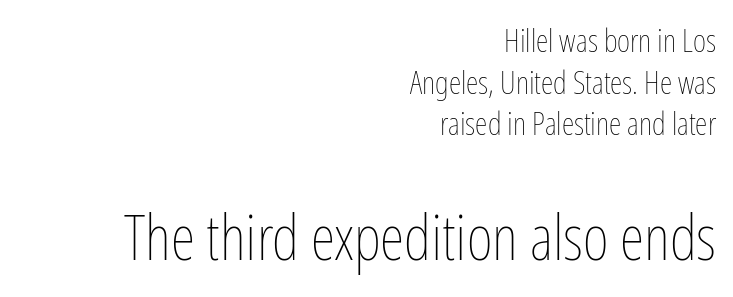
Compared with a flush-left layout, this one pins lines to the opposite, right side. The letters advance in unequal steps, a hallmark of proportional type. If you measured baseline to baseline, you'd find a middling distance. Type size steps up from the first block to the second.
